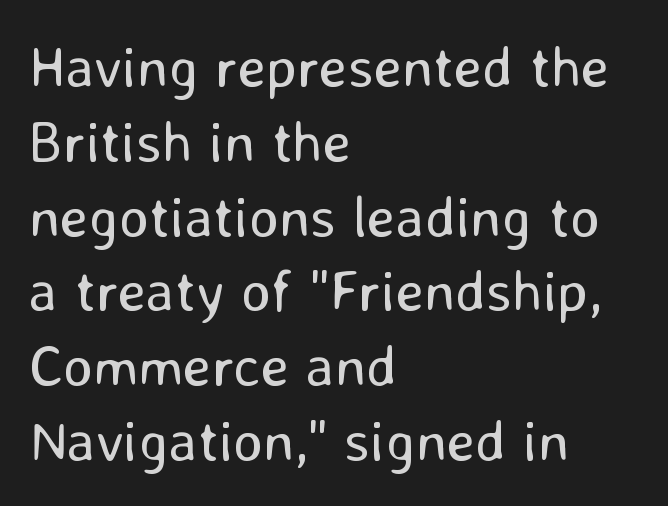
Here the glyphs are tracked normally, forming tight word shapes. The compositor pushed each line to the left boundary. To sum up the face: it is a sans, with no serifs. These lines were composed using upright roman letters.
